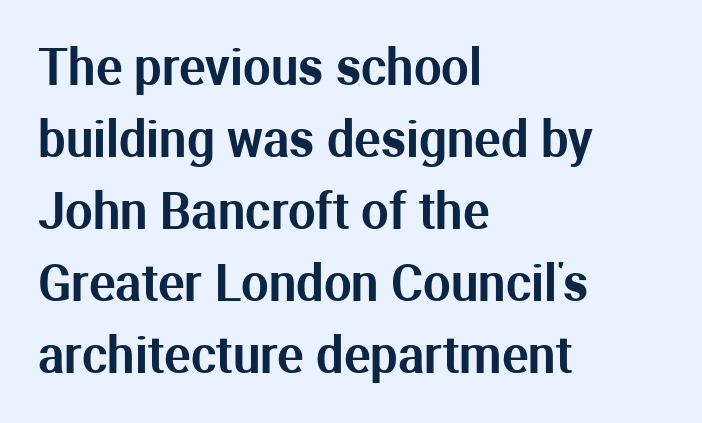
The image shows 49 px sans-serif type, upright; set left-aligned, normal line spacing (1.47x), normal letter spacing, not underlined; medium stroke contrast and a medium x-height.
